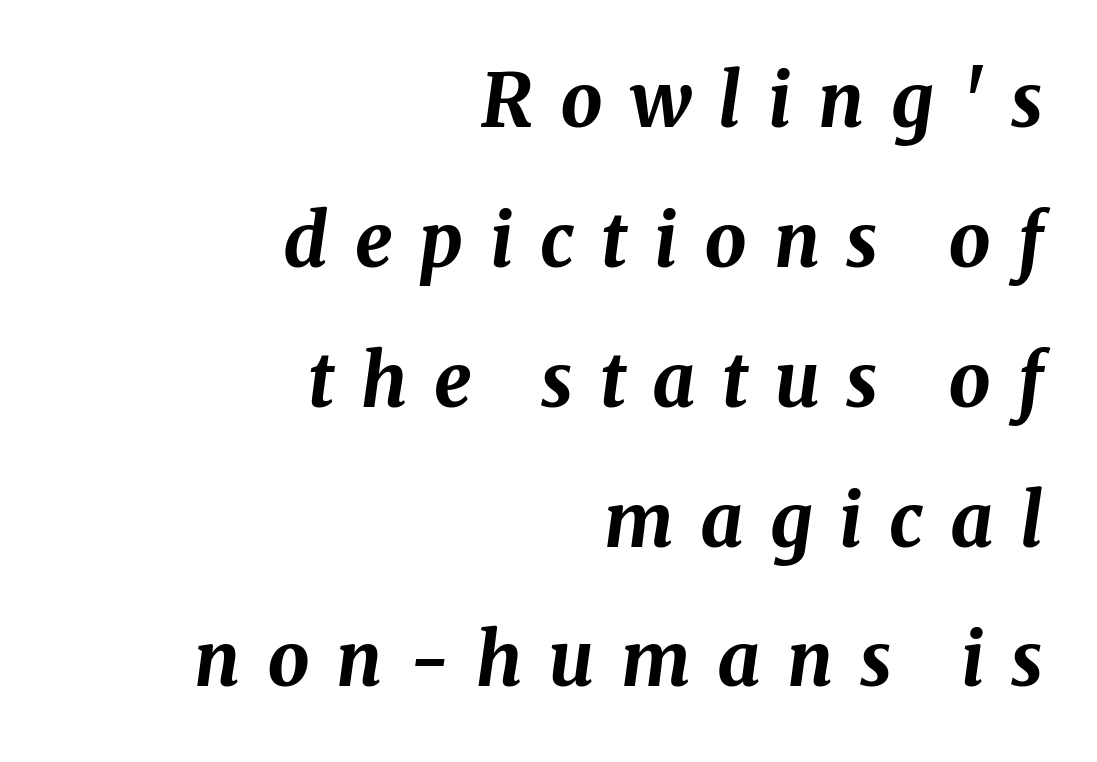
The image shows 74 px bold type, italic (leaning right); set right-aligned, line spacing 1.89x, unusually wide letter spacing (+0.36 em), not underlined; medium stroke contrast and a medium x-height.
